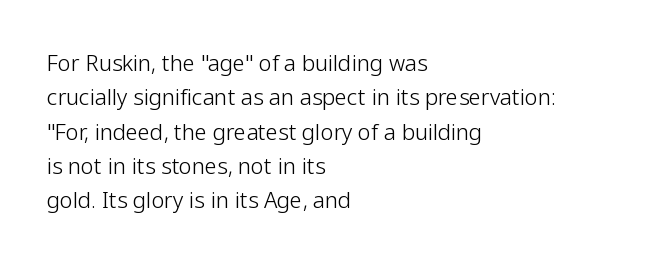
The specimen reads as upright at a glance. Is the stroke heavy? The answer is a plain regular-or-lighter. Clear beneath every line of the passage. Notice how descenders clear the ascenders below comfortably — that's standard leading.
